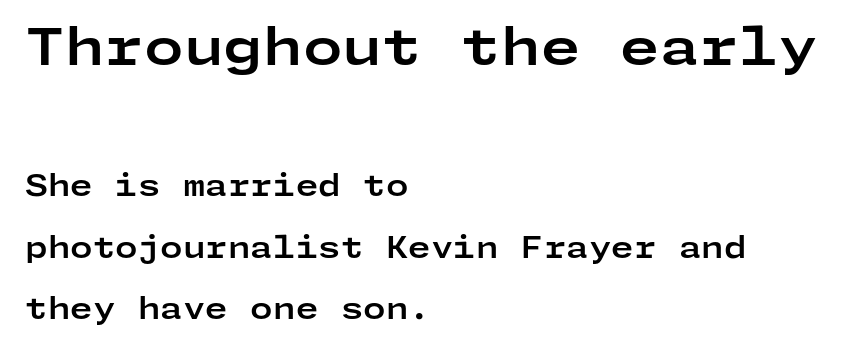
A dark, heavy texture on the line: the type is bold. The typography opts for an upright posture over an oblique one. Notice how the passage keeps a crisp vertical edge on the left only. Horizontal bands of white between lines are thick stripes. The designer went with a sans here, leaving each stem footless. The space directly below the letters is spotless.
